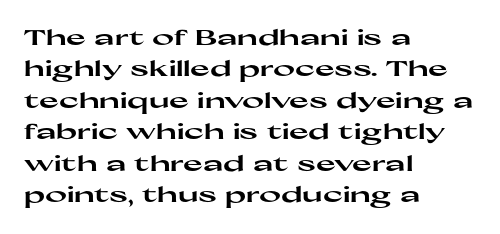
{"italic": "no", "bold": "yes", "underline": "no", "align": "left", "line_spacing": "normal", "line_spacing_ratio": 1.5, "letter_spacing": "normal", "letter_spacing_em": 0.0, "glyph_px": 21}
